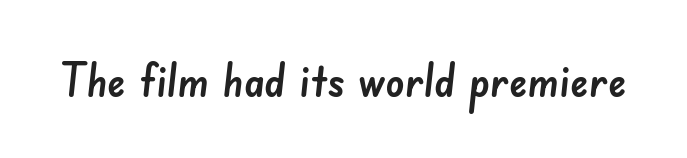
The specimen omits any rule beneath the text block's lines. These lines are composed in type without serifs. Standard letterfit; no display-style spreading of the glyphs. These lines are rendered in a variable-pitch font.
